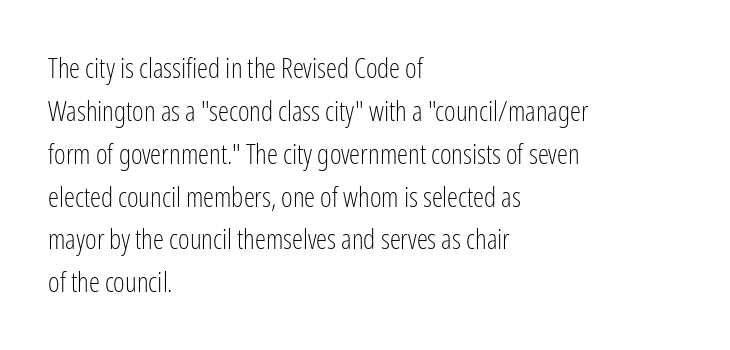
The image shows 28 px light, condensed sans-serif type, upright; set left-aligned, normal line spacing (1.53x), normal letter spacing, not underlined; low stroke contrast and a medium x-height.
